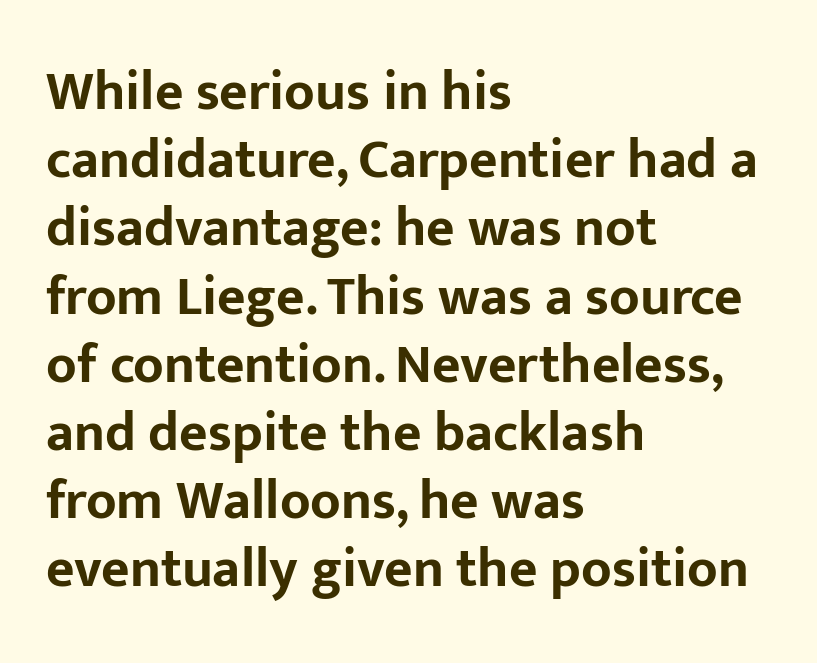
Descender tails drop into unmarked territory. Varying glyph widths throughout — classic text-font behaviour. The line texture is even and compact thanks to regular tracking. Pretty heavy lettering here — definitely bold. The lines in this sample share a left origin and differ only in where they stop.
